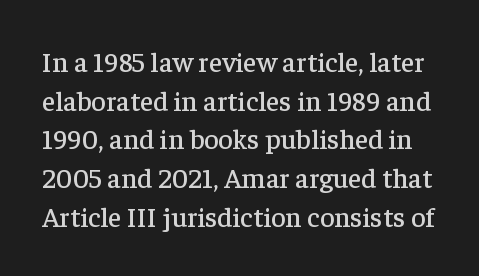
The image shows 28 px serif type, upright; set normal line spacing (1.38x), normal letter spacing, not underlined; low stroke contrast and a medium x-height.
